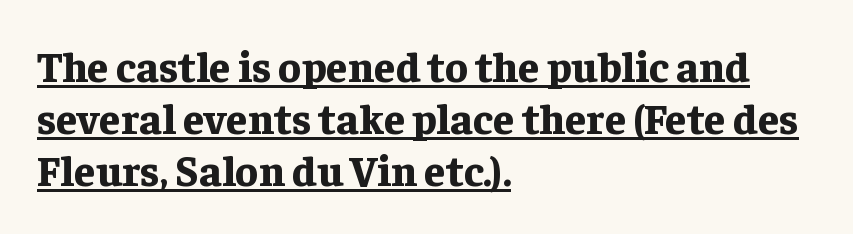
Each letter keeps its own natural width here, so spacing adapts to shape. The paragraph shown leans on its left margin. Posture: vertical. A full-strength bold gives these letters their thick strokes. The string is rendered with underlining switched on.
